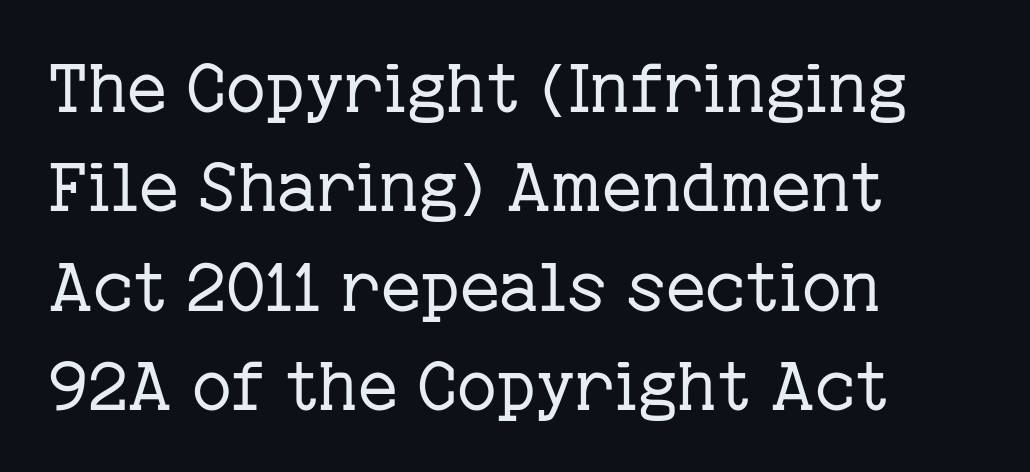
Q: Is the text bold? A: No.
Q: Is the text italic (slanted)? A: No, it is upright.
Q: Is the typeface a serif or a sans-serif typeface? A: Serif.
Q: Is the text underlined? A: No.
Q: How is the paragraph aligned? A: Left-aligned.
Q: Is the spacing between letters normal or unusually wide? A: Normal.
Q: Is the spacing between lines tight, normal or loose? A: Normal.
Q: Width (condensed, normal, or wide)? A: Normal.
Q: Stroke contrast? A: Low.
Q: x-height? A: Medium.
Q: Monospaced? A: No.
